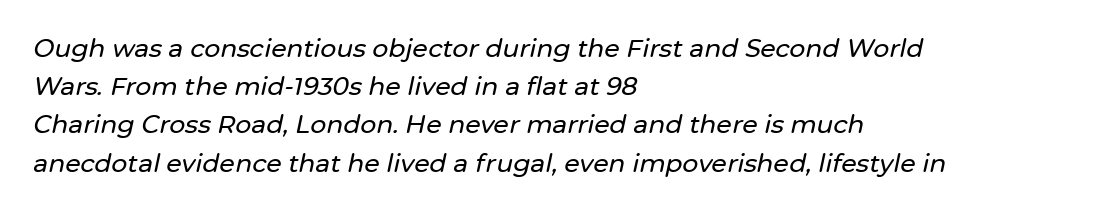
Italic: yes, the glyphs are oblique. The block of text has a typical density, with ordinary space between rows. Has an underline been added? It has not. Caption: multi-line text, flush left, ragged right.
